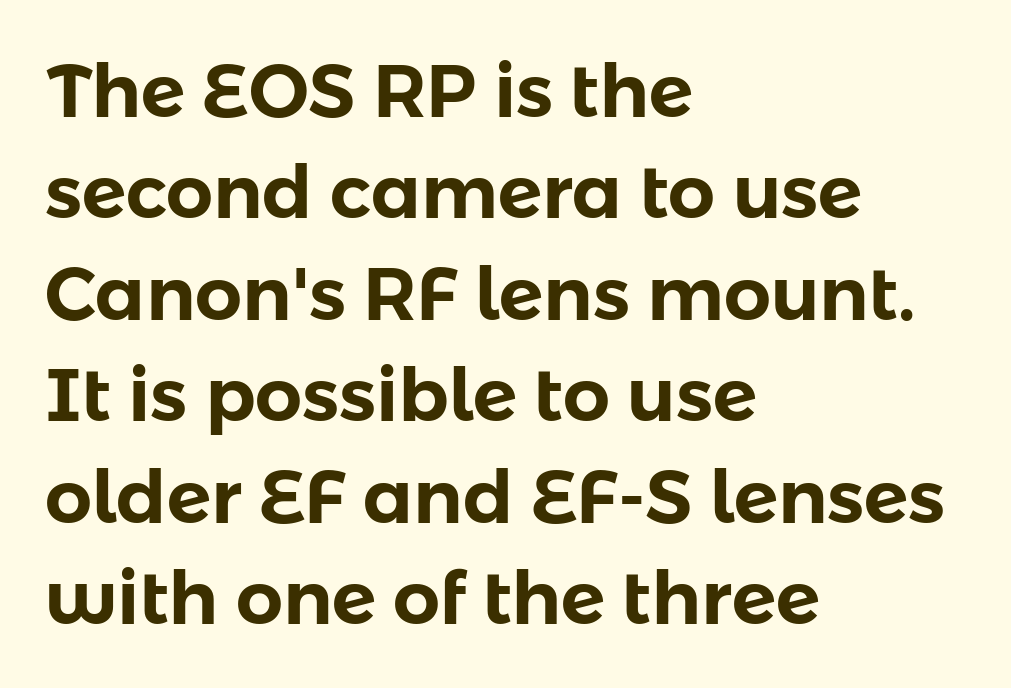
A typesetter would call this proportional, since set widths differ per character. Every stem runs plumb, perpendicular to the baseline. What stands out about the letter spacing? Nothing — it is the standard amount. Lines of text with bare space underneath. In CSS terms this would be text-align: left. I'd call this a sans setting — the letters go barefoot.
